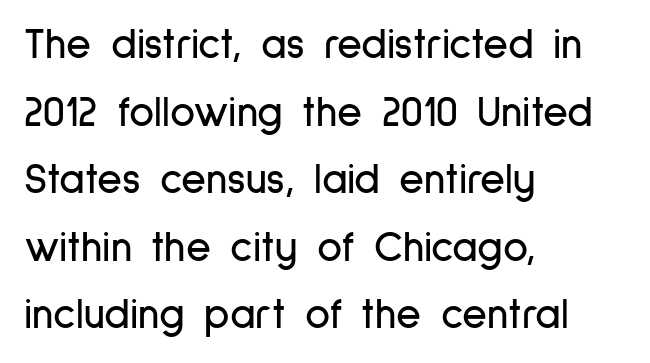
{"serif": "no", "italic": "no", "width": "condensed", "stroke_contrast": "low", "x_height": "medium", "monospaced": "no", "underline": "no", "align": "left", "line_spacing": "normal", "line_spacing_ratio": 1.57, "letter_spacing": "normal", "letter_spacing_em": 0.0, "glyph_px": 43}
